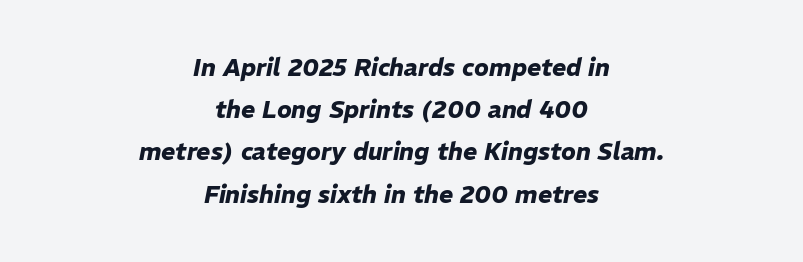
Thick stems and heavy bowls — unmistakably bold. The lettering tilts uniformly, giving the passage an italic look. Leftover space on each line is divided equally before and after the words. Spacing between characters is what you'd get straight out of the box. Anything drawn beneath the words? Only blank space.
